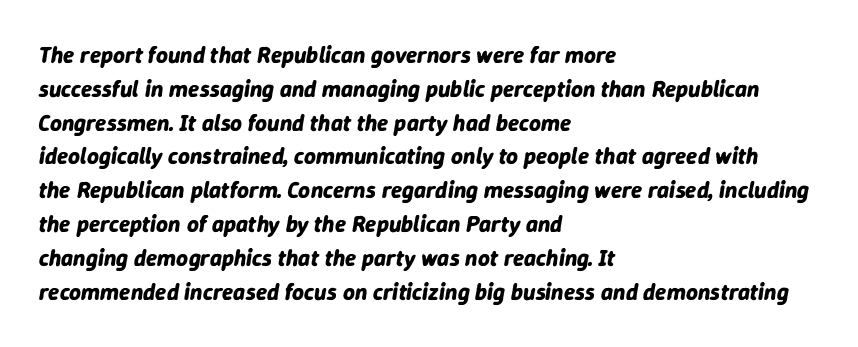
Q: Is the text bold? A: Yes.
Q: Is the text italic (slanted)? A: Yes, it leans right by about 9 degrees.
Q: Is the text underlined? A: No.
Q: How is the paragraph aligned? A: Left-aligned.
Q: Is the spacing between letters normal or unusually wide? A: Normal.
Q: Is the spacing between lines tight, normal or loose? A: Normal.
